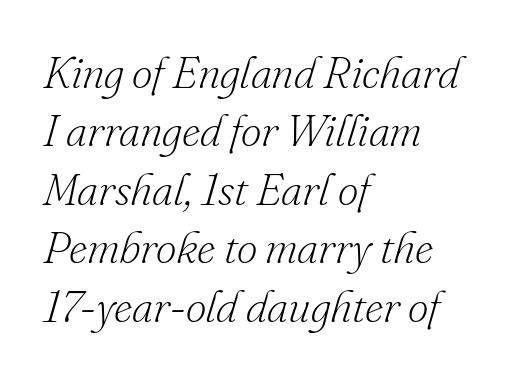
Q: Is the text bold? A: No.
Q: Is the text italic (slanted)? A: Yes, it leans right by about 16 degrees.
Q: Is the typeface a serif or a sans-serif typeface? A: Serif.
Q: Is the text underlined? A: No.
Q: How is the paragraph aligned? A: Left-aligned.
Q: Is the spacing between letters normal or unusually wide? A: Normal.
Q: Is the spacing between lines tight, normal or loose? A: Normal.
Q: Width (condensed, normal, or wide)? A: Normal.
Q: Stroke contrast? A: Low.
Q: x-height? A: Small.
Q: Monospaced? A: No.
